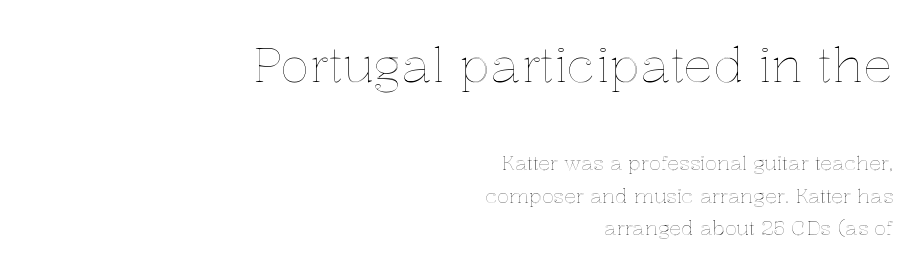
Q: Is the text italic (slanted)? A: No, it is upright.
Q: Is the text underlined? A: No.
Q: How is the paragraph aligned? A: Right-aligned.
Q: Is the spacing between letters normal or unusually wide? A: Normal.
Q: Is the spacing between lines tight, normal or loose? A: Normal.
Q: Which block of text is set in a larger size, the first (top) or the second (bottom)? A: The first (top) one.
Q: Width (condensed, normal, or wide)? A: Normal.
Q: x-height? A: Medium.
Q: Monospaced? A: No.
